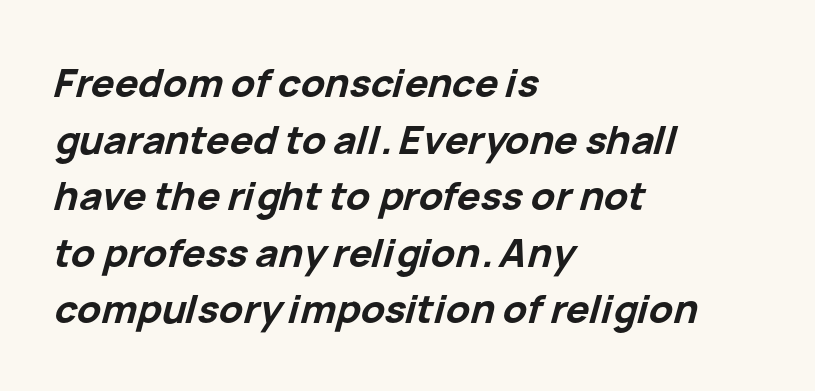
A typesetter would call this proportional, since set widths differ per character. In terms of letterspacing, this is plain default setting. The letters are bold, with thick, heavy strokes. The text block is weighted toward the left margin, trailing off unevenly rightward. The leading is moderate, giving the passage an even texture. Descenders are the only things crossing below the line.
